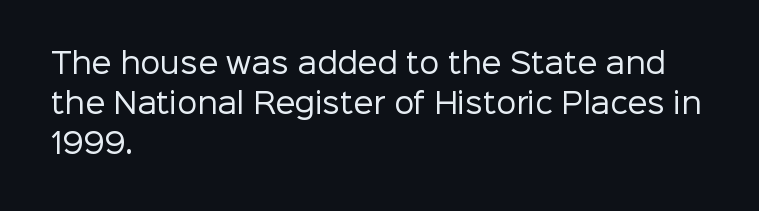
The lines sit at an ordinary, default distance from one another. This is roman type, the default non-slanted kind. You can tell from the bare stems that sans-serif type was used. Beneath every word, the page is bare.
